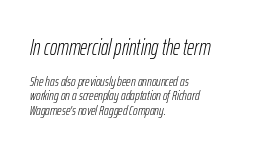
Baseline-to-baseline distance is barely more than the letter height. Typeset ragged right — the left edge is the straight one. Stems here are at most as thick as an everyday book face. Slanted lettering throughout. Does the bottom block carry the larger type? No, the top block does. The tracking reads as untouched default to a designer's eye.
